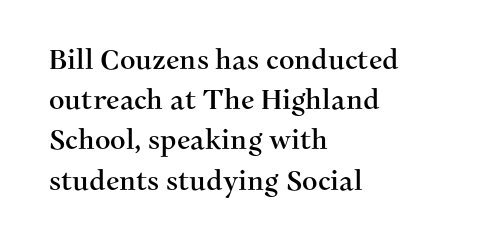
Q: Is the text italic (slanted)? A: No, it is upright.
Q: Is the text underlined? A: No.
Q: How is the paragraph aligned? A: Left-aligned.
Q: Is the spacing between letters normal or unusually wide? A: Normal.
Q: Is the spacing between lines tight, normal or loose? A: Normal.
